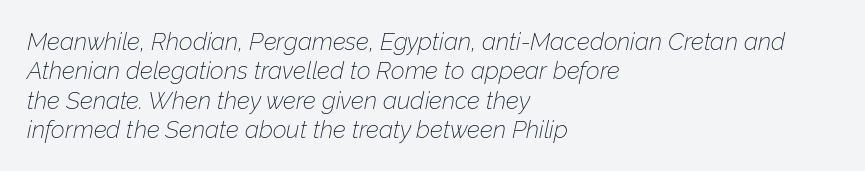
Q: Is the text bold? A: No.
Q: Is the text italic (slanted)? A: Yes, it leans right by about 12 degrees.
Q: Is the text underlined? A: No.
Q: How is the paragraph aligned? A: Left-aligned.
Q: Is the spacing between letters normal or unusually wide? A: Normal.
